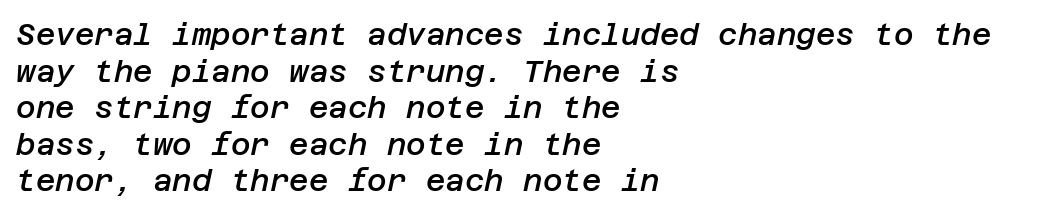
The image shows 30 px semibold type, italic (leaning right); set left-aligned, line spacing 1.22x, normal letter spacing, not underlined; low stroke contrast and a large x-height.
